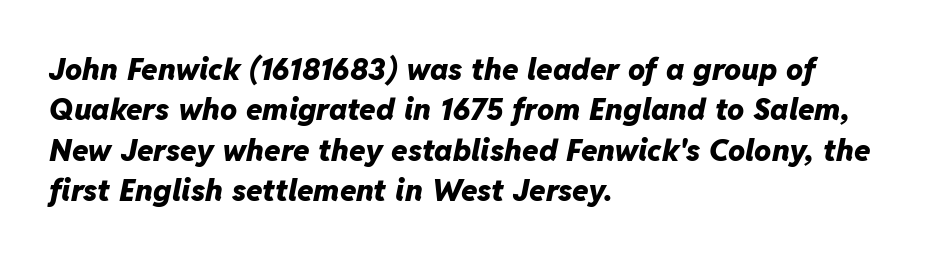
Each line starts at the same left margin while the right side varies. The line texture is even and compact thanks to regular tracking. Each new line begins a customary step beneath the previous one. The font's italic variant was chosen for this text. The strokes are fattened all the way to bold.
